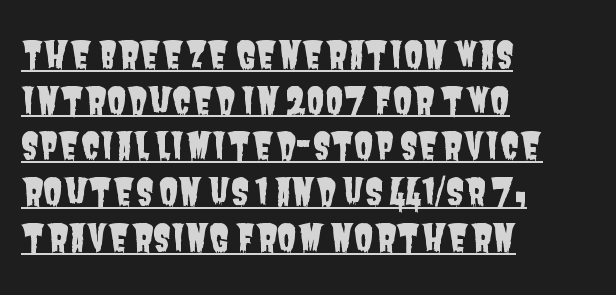
The space between consecutive lines is moderate. The rag falls on the right side of this text block. Has an underline been added? It has. Characters follow at the spacing the type designer built in. Do the characters align in a grid? No, the font is proportional. You can tell from the bare stems that sans-serif type was used.
